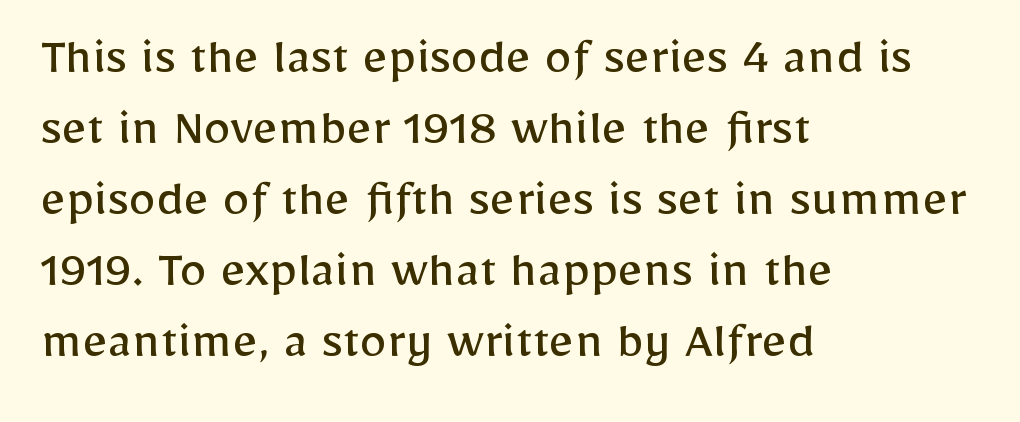
Ascenders rise straight up at ninety degrees. I'd call this a sans setting — the letters go barefoot. Note the varied advance widths — an 'i' is clearly narrower than an 'm'. No extra tracking has been applied to these lines. Letters rest on an invisible, unmarked baseline.
